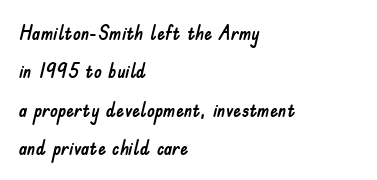
The image shows 20 px text type; set left-aligned, loose line spacing (1.92x), normal letter spacing, not underlined.
